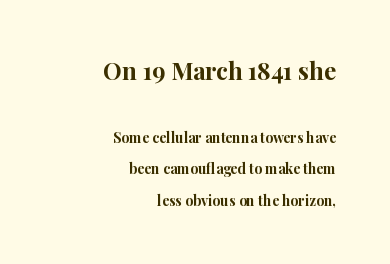
{"italic": "no", "bold": "yes", "underline": "no", "align": "right", "line_spacing": "loose", "line_spacing_ratio": 2.24, "letter_spacing": "normal", "letter_spacing_em": 0.0, "larger_block": "first", "size_ratio": 1.71, "glyph_px": 24}
